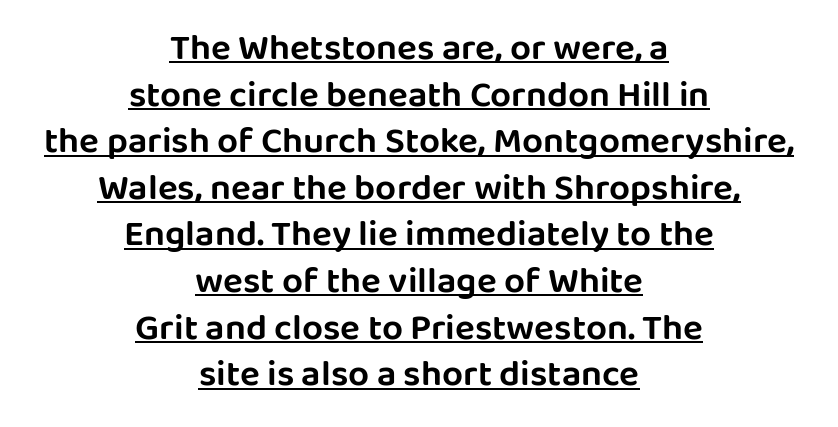
You can see a thin bar hugging the bottom of the glyphs. Line starts and ends both wander, symmetrically. Designer's note — italics off, roman on. This sample uses plain, unmodified letter spacing.
